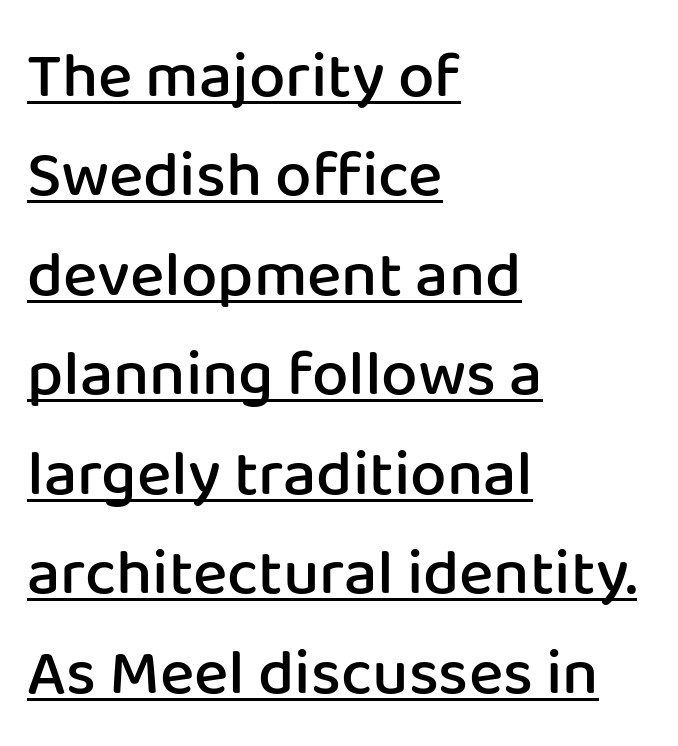
{"serif": "no", "italic": "no", "bold": "semi", "weight": "semibold", "width": "normal", "stroke_contrast": "low", "x_height": "medium", "monospaced": "no", "underline": "yes", "align": "left", "line_spacing": "normal", "line_spacing_ratio": 1.53, "letter_spacing": "normal", "letter_spacing_em": 0.0, "glyph_px": 65}
